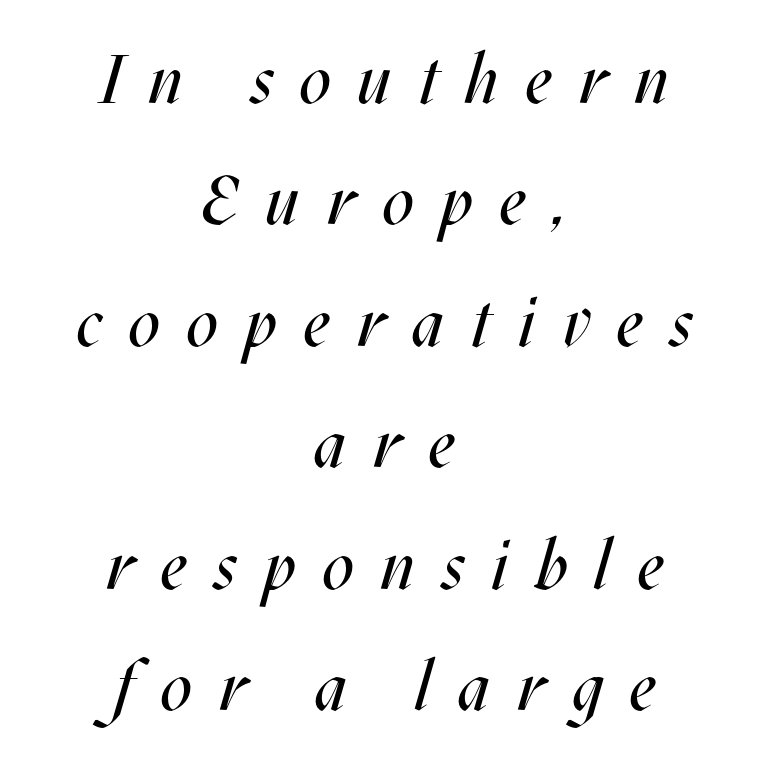
The image shows 69 px regular-weight, condensed type, italic (leaning right); set centered, line spacing 1.76x, unusually wide letter spacing (+0.39 em), not underlined; medium stroke contrast and a large x-height.
